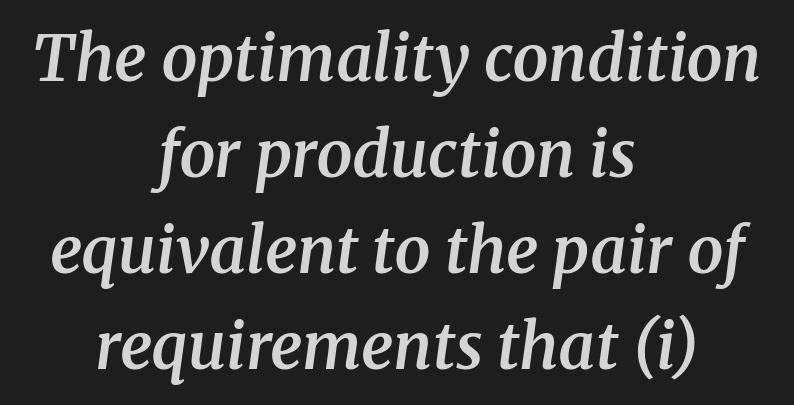
The image shows 64 px semibold serif type, italic (leaning right); set centered, normal line spacing (1.5x), normal letter spacing, not underlined; medium stroke contrast and a medium x-height.
